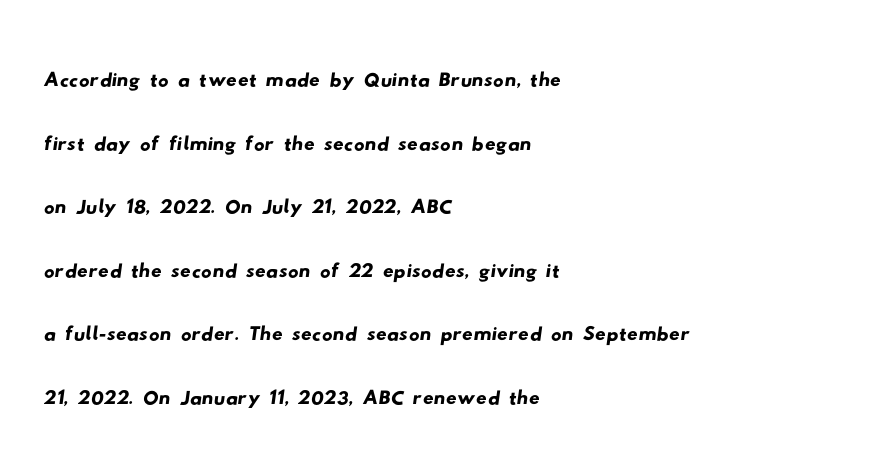
The image shows 53 px wide sans-serif type; set left-aligned, line spacing 1.2x, normal letter spacing, not underlined; low stroke contrast and a small x-height.
